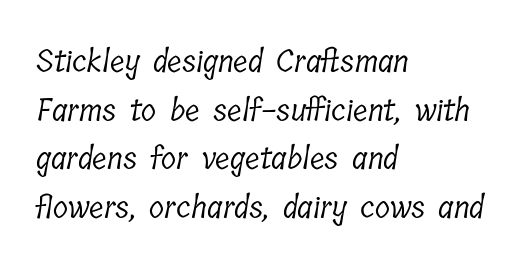
Q: Is the text bold? A: No.
Q: Is the typeface a serif or a sans-serif typeface? A: Serif.
Q: Is the text underlined? A: No.
Q: How is the paragraph aligned? A: Left-aligned.
Q: Is the spacing between letters normal or unusually wide? A: Normal.
Q: Is the spacing between lines tight, normal or loose? A: Normal.
Q: Width (condensed, normal, or wide)? A: Condensed.
Q: Stroke contrast? A: Low.
Q: x-height? A: Medium.
Q: Monospaced? A: No.
